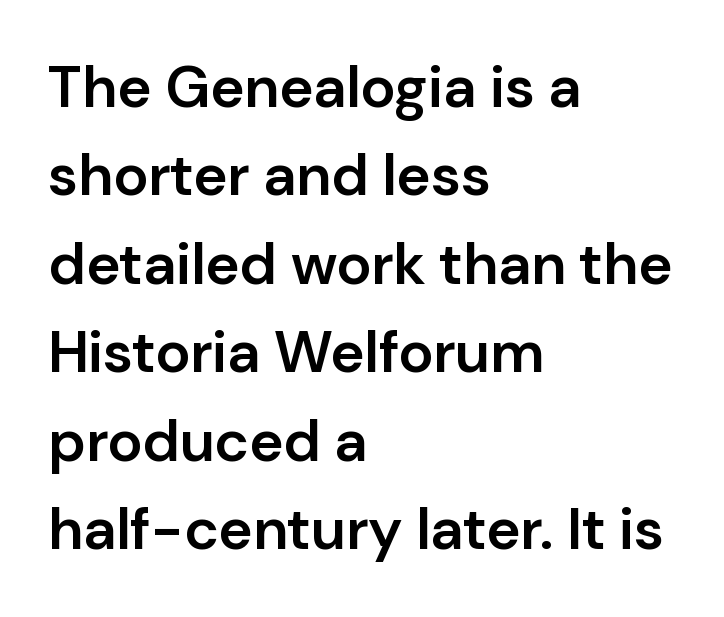
Q: Is the text bold? A: Semi-bold.
Q: Is the text italic (slanted)? A: No, it is upright.
Q: Is the typeface a serif or a sans-serif typeface? A: Sans-serif.
Q: Is the text underlined? A: No.
Q: How is the paragraph aligned? A: Left-aligned.
Q: Is the spacing between letters normal or unusually wide? A: Normal.
Q: Is the spacing between lines tight, normal or loose? A: Normal.
Q: Width (condensed, normal, or wide)? A: Normal.
Q: Stroke contrast? A: Low.
Q: x-height? A: Medium.
Q: Monospaced? A: No.
